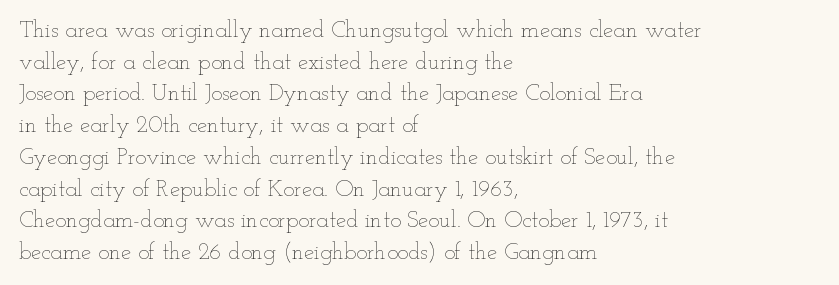
A roman cut, with each character standing at attention. Line spacing here is normal. The text block is weighted toward the left margin, trailing off unevenly rightward. Lines of text with bare space underneath. Nothing unusual about the tracking: characters are spaced as the font intends. A quiet, ordinary-to-light weight characterises the typeface.
